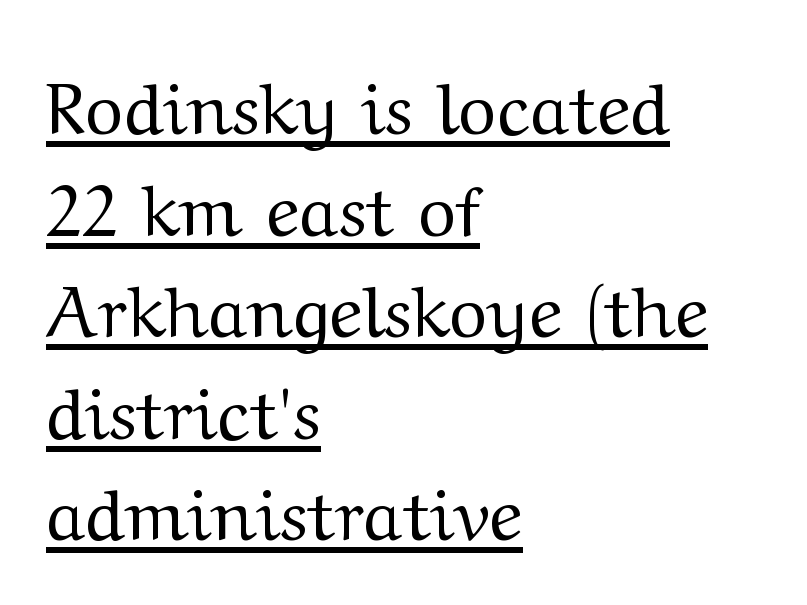
The image shows 72 px regular-weight, wide serif type, upright; set left-aligned, normal line spacing (1.41x), normal letter spacing, underlined; medium stroke contrast and a medium x-height.
